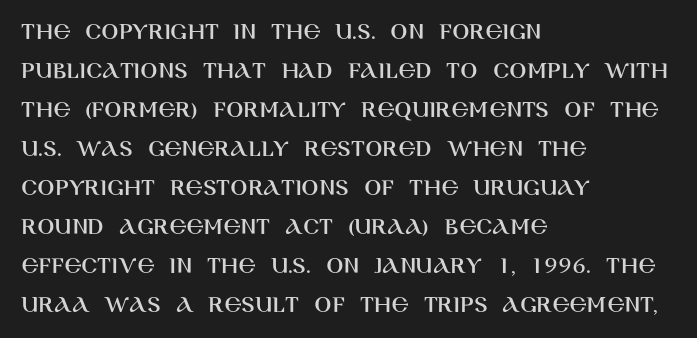
Q: Is the text italic (slanted)? A: No, it is upright.
Q: Is the text underlined? A: No.
Q: How is the paragraph aligned? A: Left-aligned.
Q: Is the spacing between letters normal or unusually wide? A: Normal.
Q: Is the spacing between lines tight, normal or loose? A: Normal.
